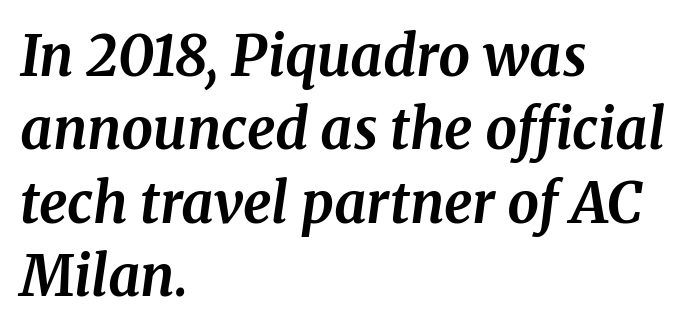
Spacing verdict: proportional, widths tailored to each character. A normal amount of white space separates one row of letters from the next. The typesetter chose a ragged-right arrangement here. I'd call this a serif setting — the letters wear small feet. Does the lettering tilt? It does — this is italic. Unmarked baselines from the first word to the last.
